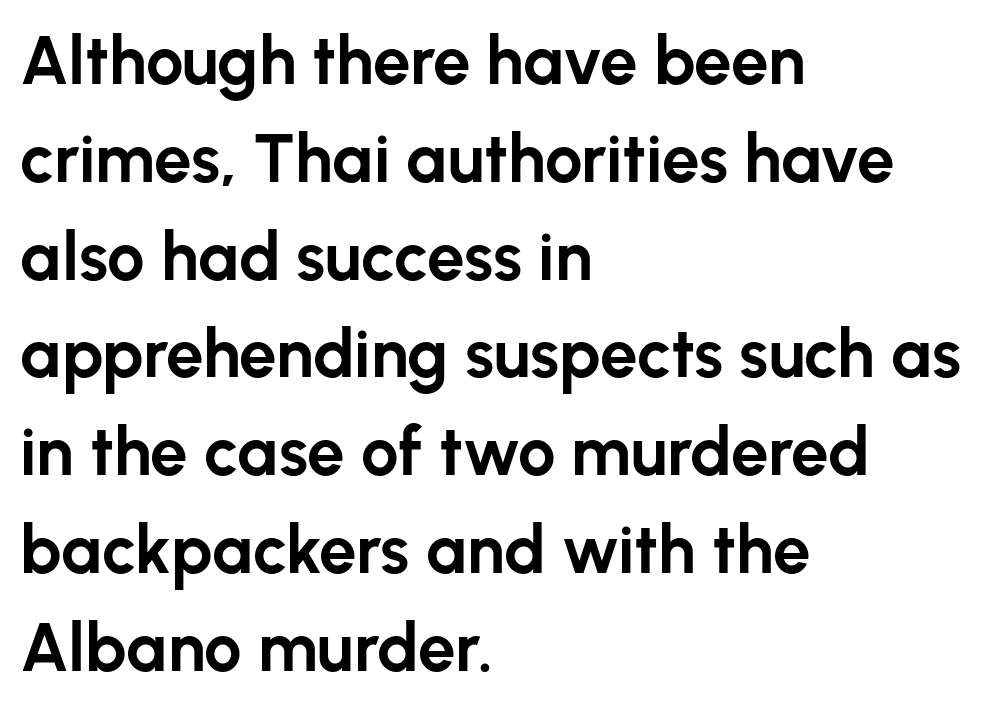
{"serif": "no", "italic": "no", "bold": "yes", "weight": "bold", "width": "normal", "stroke_contrast": "low", "x_height": "medium", "monospaced": "no", "underline": "no", "align": "left", "line_spacing": "normal", "line_spacing_ratio": 1.46, "letter_spacing": "normal", "letter_spacing_em": 0.0, "glyph_px": 67}
